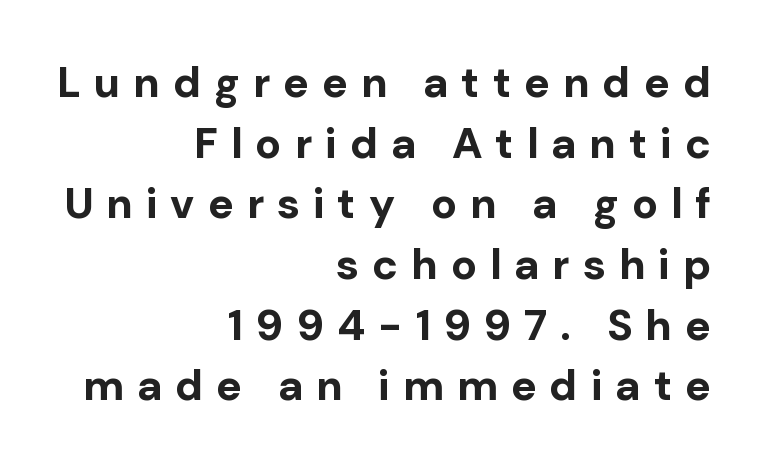
Q: Is the text bold? A: Yes.
Q: Is the text italic (slanted)? A: No, it is upright.
Q: Is the typeface a serif or a sans-serif typeface? A: Sans-serif.
Q: Is the text underlined? A: No.
Q: How is the paragraph aligned? A: Right-aligned.
Q: Is the spacing between letters normal or unusually wide? A: Unusually wide.
Q: Is the spacing between lines tight, normal or loose? A: Normal.
Q: Width (condensed, normal, or wide)? A: Normal.
Q: Stroke contrast? A: Low.
Q: x-height? A: Medium.
Q: Monospaced? A: No.
